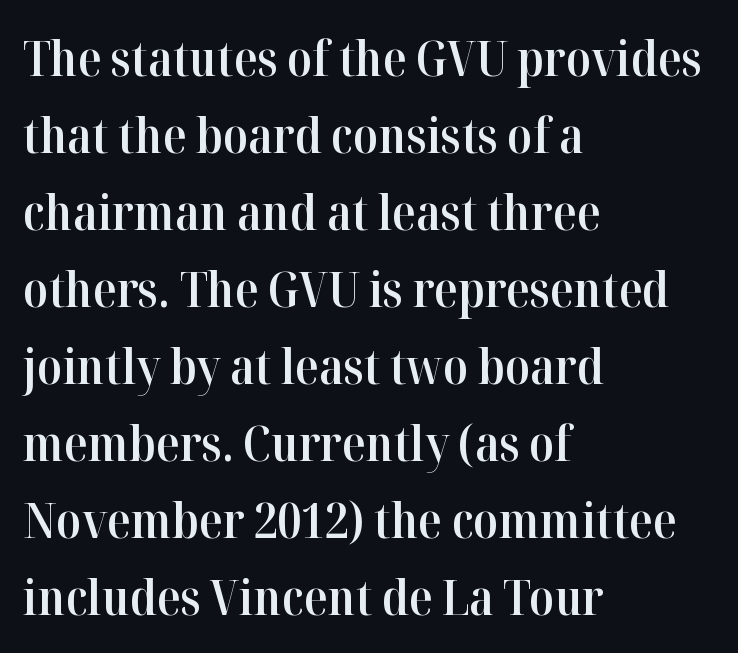
Q: Is the text bold? A: Semi-bold.
Q: Is the text italic (slanted)? A: No, it is upright.
Q: Is the typeface a serif or a sans-serif typeface? A: Serif.
Q: Is the text underlined? A: No.
Q: How is the paragraph aligned? A: Left-aligned.
Q: Is the spacing between letters normal or unusually wide? A: Normal.
Q: Is the spacing between lines tight, normal or loose? A: Normal.
Q: Width (condensed, normal, or wide)? A: Normal.
Q: Stroke contrast? A: High.
Q: x-height? A: Medium.
Q: Monospaced? A: No.
